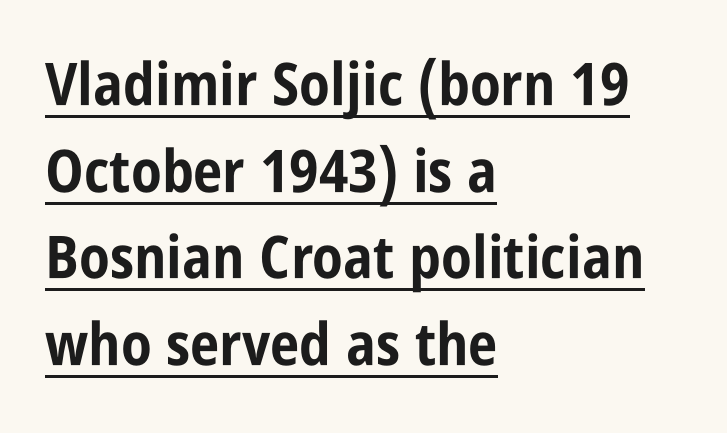
Look at the stroke-to-counter ratio: heavy, a bold. This is underlined copy, the kind a proofreader might mark for attention. These lines stack with their left ends in a neat column. Tall strokes in this sample are plumb rather than angled. In terms of letterspacing, this is plain default setting. The line-height multiplier appears to be the usual default.
